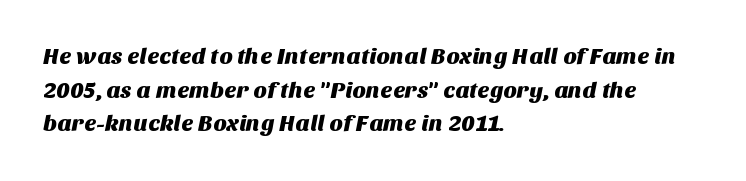
{"underline": "no", "align": "left", "line_spacing": "normal", "line_spacing_ratio": 1.46, "letter_spacing": "normal", "letter_spacing_em": 0.0, "glyph_px": 23}
